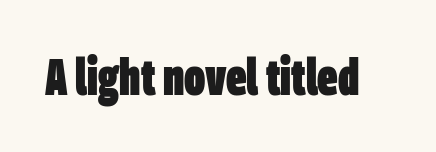
The image shows 51 px heavy, condensed sans-serif type; set normal letter spacing, not underlined; low stroke contrast and a large x-height.
